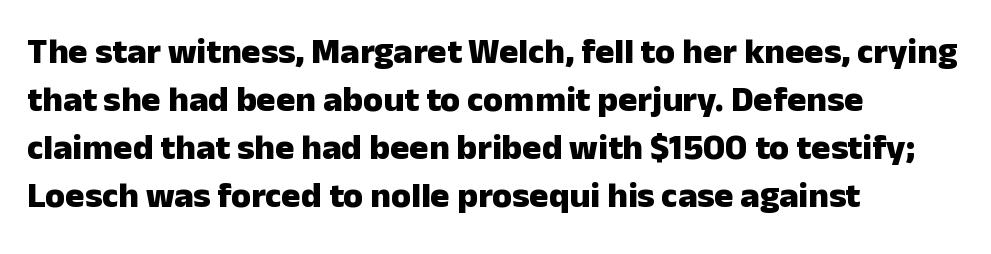
Q: Is the text bold? A: Yes.
Q: Is the text italic (slanted)? A: No, it is upright.
Q: Is the typeface a serif or a sans-serif typeface? A: Sans-serif.
Q: Is the text underlined? A: No.
Q: How is the paragraph aligned? A: Left-aligned.
Q: Is the spacing between letters normal or unusually wide? A: Normal.
Q: Is the spacing between lines tight, normal or loose? A: Normal.
Q: Width (condensed, normal, or wide)? A: Normal.
Q: Stroke contrast? A: Low.
Q: x-height? A: Medium.
Q: Monospaced? A: No.
